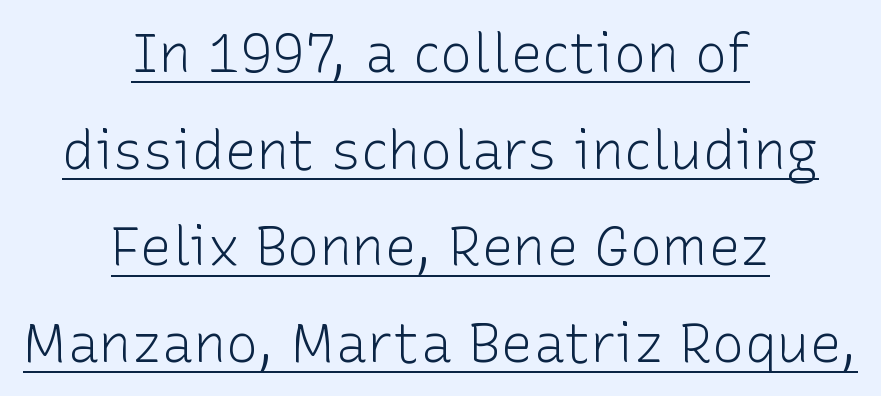
Q: Is the text bold? A: No.
Q: Is the text italic (slanted)? A: No, it is upright.
Q: Is the typeface a serif or a sans-serif typeface? A: Sans-serif.
Q: Is the text underlined? A: Yes.
Q: How is the paragraph aligned? A: Centered.
Q: Is the spacing between letters normal or unusually wide? A: Normal.
Q: Width (condensed, normal, or wide)? A: Normal.
Q: Stroke contrast? A: Low.
Q: x-height? A: Medium.
Q: Monospaced? A: No.
